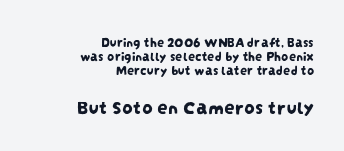
Size contrast runs from small at the top to large at the bottom. The space between consecutive lines is stingy. The passage shown has conventional tracking throughout. Glance below the letters and you will spot only blank space. Every row of glyphs terminates at an identical x-position on the right.
